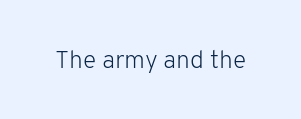
The rendering keeps characters at their native spacing. The font sits on the lighter half of the weight spectrum, regular included. Quick note: underline off. Is there any slant? The stems are plumb.
